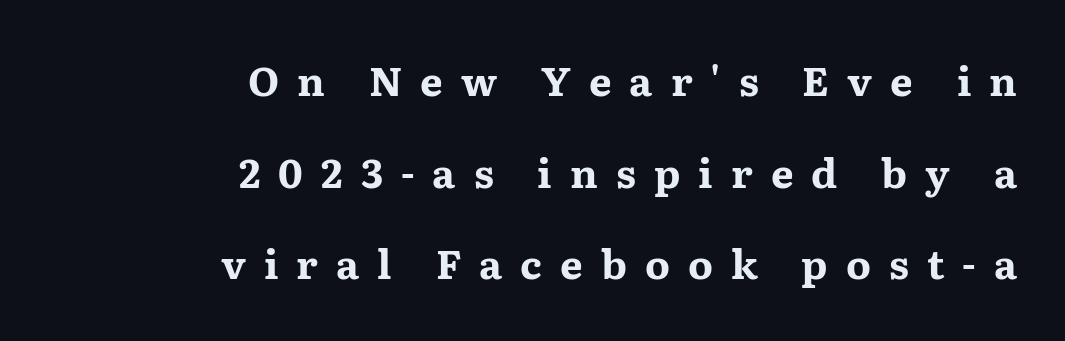
{"serif": "yes", "italic": "no", "bold": "yes", "weight": "bold", "width": "wide", "stroke_contrast": "medium", "x_height": "medium", "monospaced": "no", "underline": "no", "align": "right", "line_spacing": "loose", "line_spacing_ratio": 2.29, "letter_spacing": "wide", "letter_spacing_em": 0.45, "glyph_px": 40}
